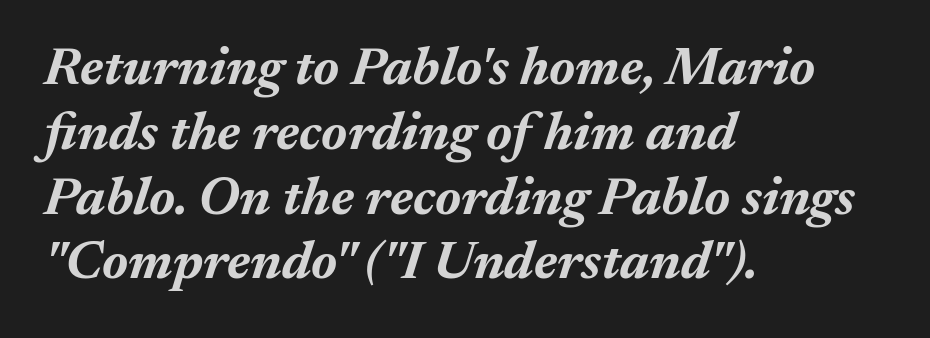
{"italic": "yes", "lean": "right", "slant_degrees": 17, "bold": "yes", "weight": "bold", "width": "normal", "stroke_contrast": "medium", "x_height": "medium", "monospaced": "no", "underline": "no", "align": "left", "line_spacing_ratio": 1.2, "letter_spacing": "normal", "letter_spacing_em": 0.0, "glyph_px": 54}
